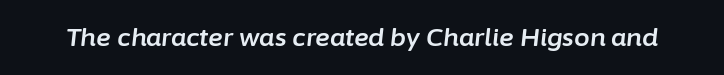
{"italic": "yes", "lean": "right", "slant_degrees": 6, "underline": "no", "letter_spacing": "normal", "letter_spacing_em": 0.0, "glyph_px": 25}
